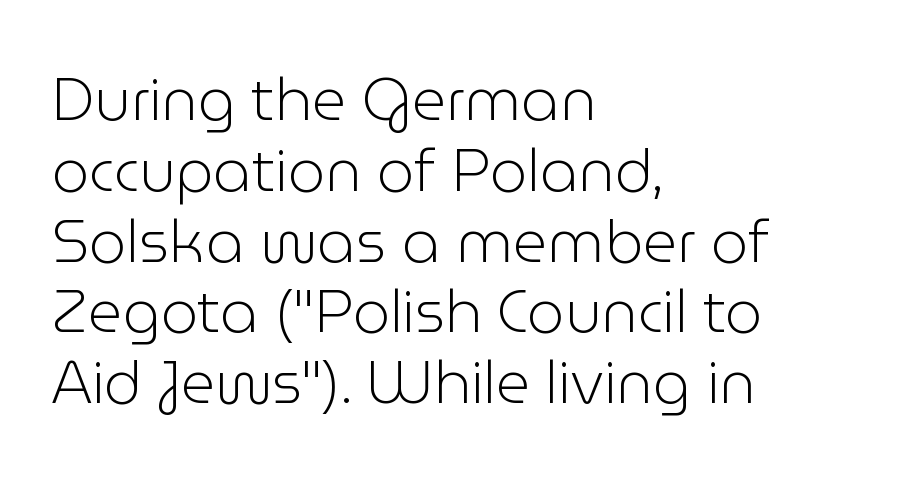
Q: Is the text bold? A: No.
Q: Is the text italic (slanted)? A: No, it is upright.
Q: Is the typeface a serif or a sans-serif typeface? A: Sans-serif.
Q: Is the text underlined? A: No.
Q: How is the paragraph aligned? A: Left-aligned.
Q: Is the spacing between letters normal or unusually wide? A: Normal.
Q: Width (condensed, normal, or wide)? A: Normal.
Q: Stroke contrast? A: Low.
Q: x-height? A: Medium.
Q: Monospaced? A: No.
